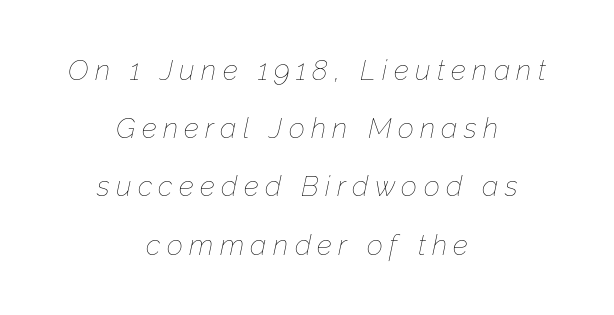
The image shows 28 px thin type, italic (leaning right); set centered, loose line spacing (2.08x), unusually wide letter spacing (+0.23 em), not underlined; low stroke contrast and a medium x-height.
